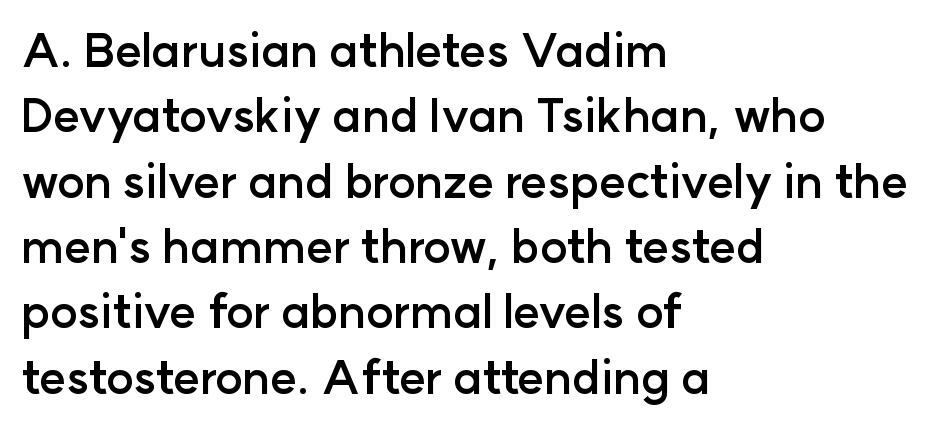
A sans-serif font was chosen for this passage. The letters sit at their default tracking, neither squeezed nor spread. Think of a printed novel: that variable character pitch is what you see here. The typesetting leans heavy: a genuine bold. Compared with typical paragraphs, the rows here are spaced about the same. Ordinary non-slanted type is in use.
